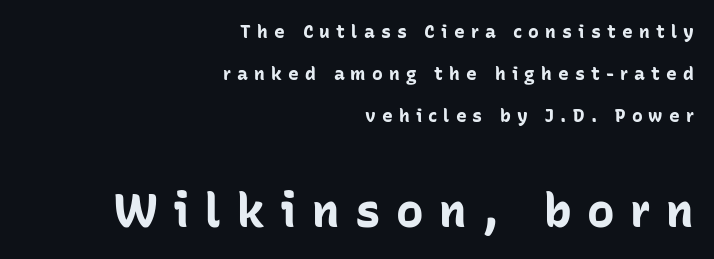
Q: Is the text bold? A: Yes.
Q: Is the text italic (slanted)? A: No, it is upright.
Q: Is the typeface a serif or a sans-serif typeface? A: Sans-serif.
Q: Is the text underlined? A: No.
Q: How is the paragraph aligned? A: Right-aligned.
Q: Is the spacing between letters normal or unusually wide? A: Unusually wide.
Q: Is the spacing between lines tight, normal or loose? A: Loose.
Q: Which block of text is set in a larger size, the first (top) or the second (bottom)? A: The second (bottom) one.
Q: Width (condensed, normal, or wide)? A: Normal.
Q: Stroke contrast? A: Low.
Q: x-height? A: Medium.
Q: Monospaced? A: No.
